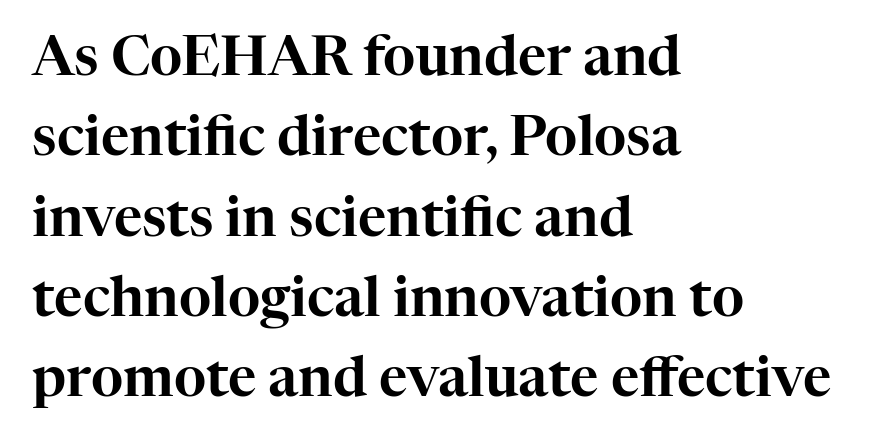
The image shows 55 px serif type, upright; set left-aligned, normal line spacing (1.46x), normal letter spacing, not underlined; high stroke contrast and a medium x-height.
